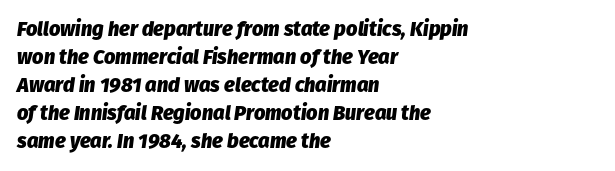
Q: Is the text bold? A: Yes.
Q: Is the text italic (slanted)? A: Yes, it leans right by about 8 degrees.
Q: Is the text underlined? A: No.
Q: How is the paragraph aligned? A: Left-aligned.
Q: Is the spacing between letters normal or unusually wide? A: Normal.
Q: Is the spacing between lines tight, normal or loose? A: Normal.
